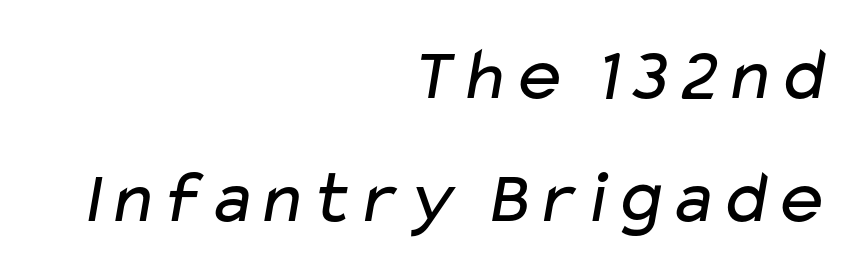
The image shows 76 px regular-weight, wide sans-serif type; set right-aligned, normal line spacing (1.62x), normal letter spacing, not underlined; low stroke contrast and a medium x-height.
